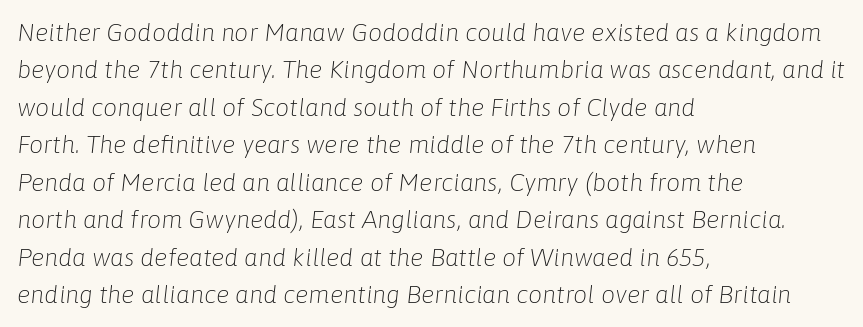
The text block is weighted toward the left margin, trailing off unevenly rightward. The specimen reads as italic at a glance. Summary of weight: not heavy and not bold. Tracking value appears to be zero — textbook default spacing. Line spacing here is normal.
